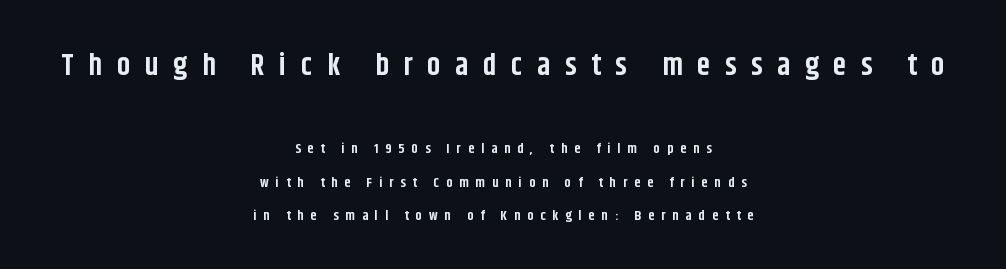
The lines are quadded center. Inter-character spacing is expanded well beyond the font's built-in metrics. Nothing sits at the stroke ends, so this counts as sans-serif. Plain, unruled lines of type. The lines are spread far apart with generous leading. The face used here is proportionally spaced, like ordinary book or web type.
